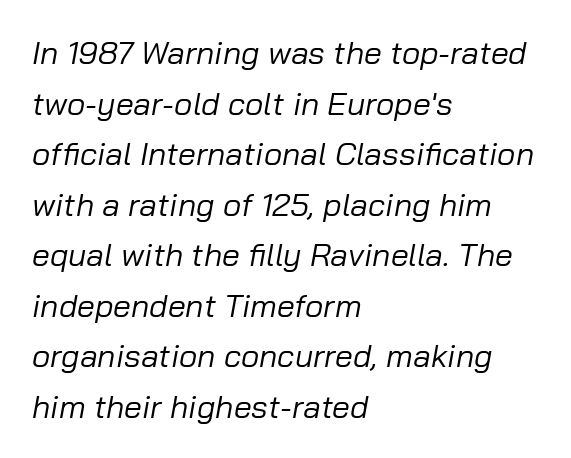
The image shows 32 px regular-weight type, italic (leaning right); set left-aligned, normal line spacing (1.58x), normal letter spacing, not underlined; low stroke contrast and a medium x-height.
